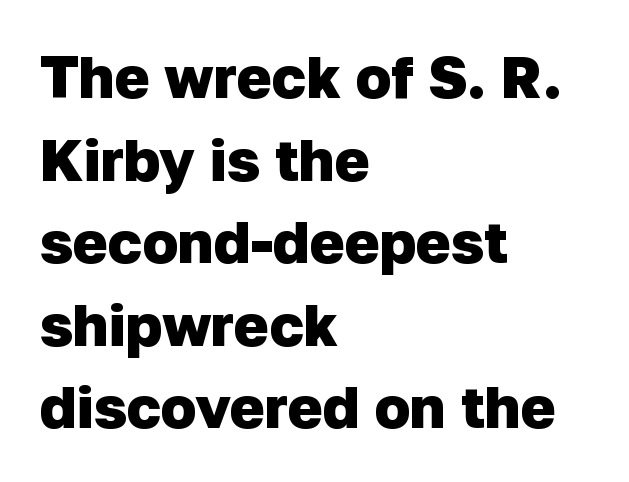
The image shows 59 px heavy sans-serif type; set left-aligned, normal line spacing (1.4x), normal letter spacing, not underlined; low stroke contrast and a medium x-height.
